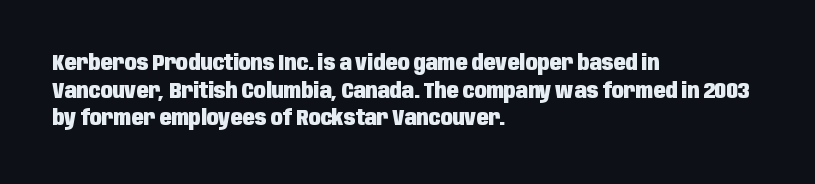
Q: Is the text bold? A: Yes.
Q: Is the text italic (slanted)? A: No, it is upright.
Q: Is the text underlined? A: No.
Q: How is the paragraph aligned? A: Left-aligned.
Q: Is the spacing between letters normal or unusually wide? A: Normal.
Q: Is the spacing between lines tight, normal or loose? A: Normal.
